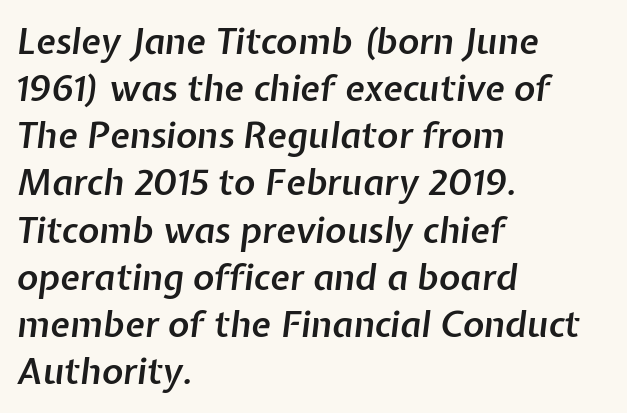
The strokes are fattened partway — semibold, not bold. Honestly, there is no underline to notice here at all. Horizontal bands of white between lines are of average thickness. The face used here has a pronounced slope to its letters. The letters advance in unequal steps, a hallmark of proportional type. Every row of glyphs begins at an identical x-position on the left.
